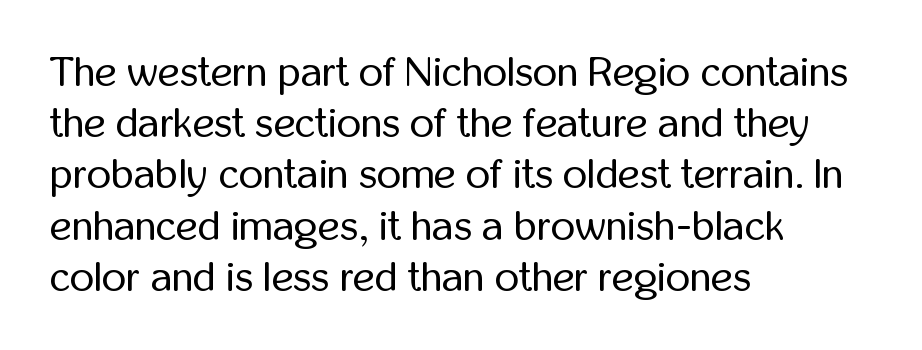
Caption: standard tracking, unaltered. The glyphs in this specimen are sans serif. Check under the words: just untouched page. Heft: none added — not bold. A student would call this left alignment; a typographer would say flush left, rag right.
